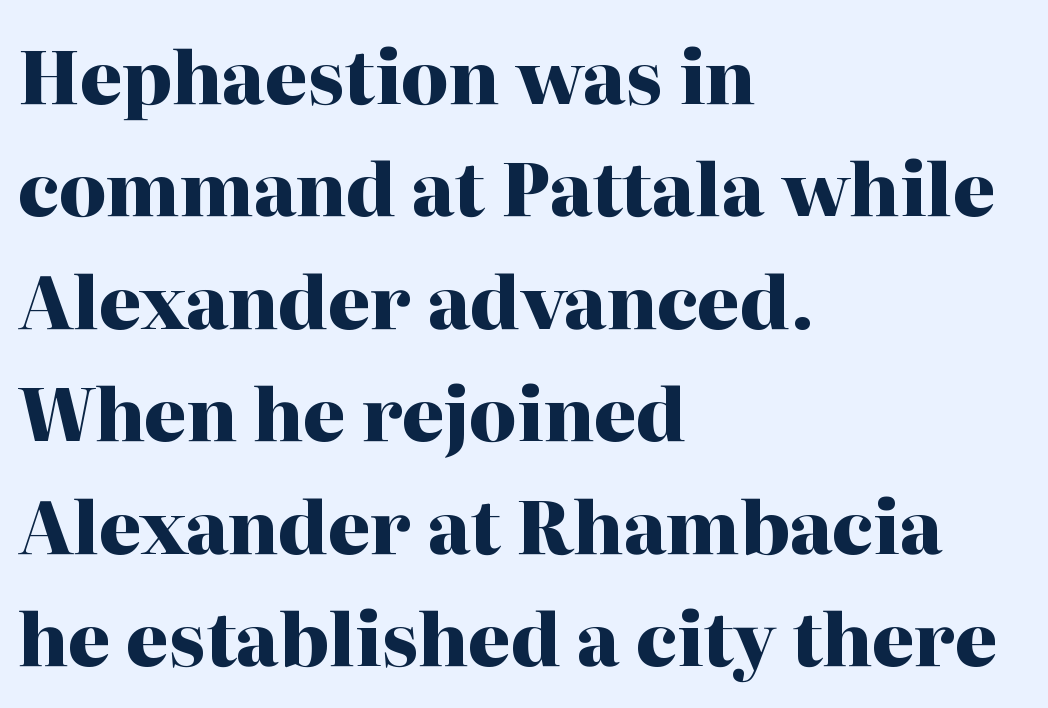
The image shows 73 px heavy serif type, upright; set left-aligned, normal line spacing (1.54x), normal letter spacing, not underlined; high stroke contrast and a medium x-height.
